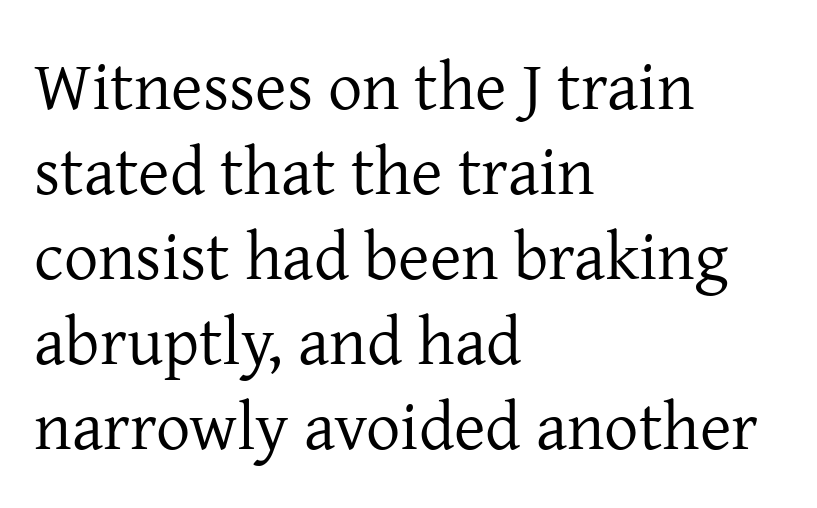
The image shows 68 px regular-weight serif type, upright; set left-aligned, normal line spacing (1.25x), normal letter spacing, not underlined; low stroke contrast and a medium x-height.
